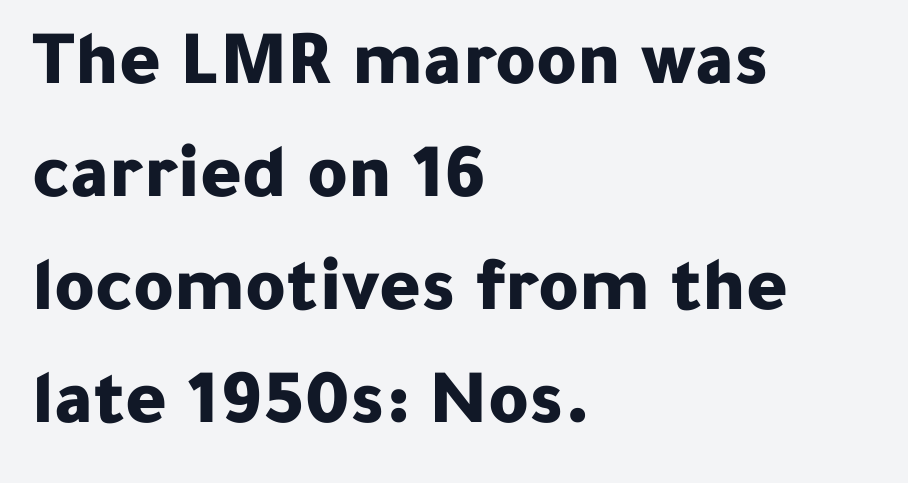
Q: Is the text bold? A: Yes.
Q: Is the text italic (slanted)? A: No, it is upright.
Q: Is the typeface a serif or a sans-serif typeface? A: Sans-serif.
Q: Is the text underlined? A: No.
Q: How is the paragraph aligned? A: Left-aligned.
Q: Is the spacing between letters normal or unusually wide? A: Normal.
Q: Is the spacing between lines tight, normal or loose? A: Normal.
Q: Width (condensed, normal, or wide)? A: Normal.
Q: Stroke contrast? A: Low.
Q: x-height? A: Medium.
Q: Monospaced? A: No.
